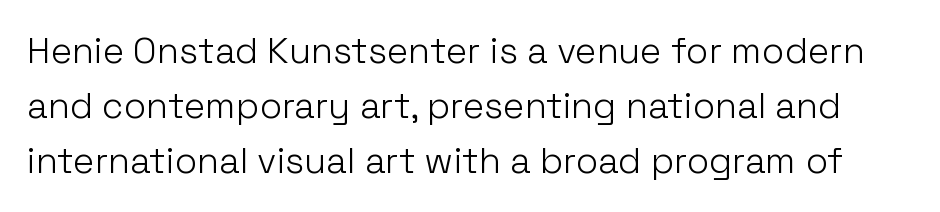
Q: Is the text bold? A: No.
Q: Is the text italic (slanted)? A: No, it is upright.
Q: Is the typeface a serif or a sans-serif typeface? A: Sans-serif.
Q: Is the text underlined? A: No.
Q: Is the spacing between letters normal or unusually wide? A: Normal.
Q: Is the spacing between lines tight, normal or loose? A: Normal.
Q: Width (condensed, normal, or wide)? A: Normal.
Q: Stroke contrast? A: Low.
Q: x-height? A: Medium.
Q: Monospaced? A: No.
